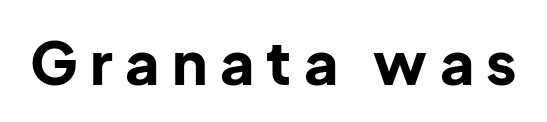
The image shows 59 px bold sans-serif type, upright; set unusually wide letter spacing (+0.21 em), not underlined; low stroke contrast and a medium x-height.
